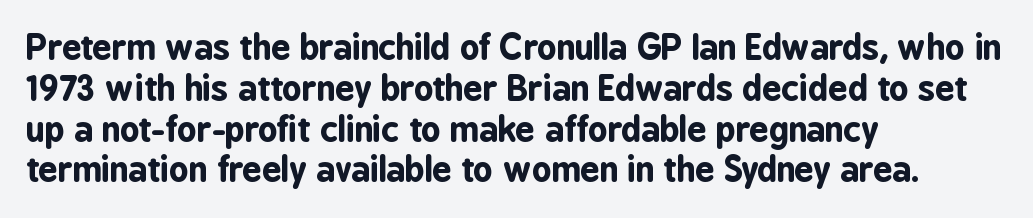
{"serif": "no", "italic": "no", "bold": "yes", "weight": "bold", "width": "condensed", "stroke_contrast": "low", "x_height": "medium", "monospaced": "no", "underline": "no", "align": "left", "line_spacing_ratio": 1.2, "letter_spacing": "normal", "letter_spacing_em": 0.0, "glyph_px": 34}
